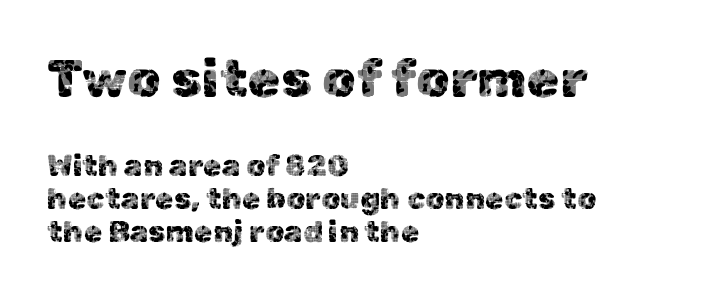
{"serif": "no", "italic": "no", "width": "normal", "x_height": "medium", "monospaced": "no", "underline": "no", "align": "left", "line_spacing": "tight", "line_spacing_ratio": 1.09, "letter_spacing": "normal", "letter_spacing_em": 0.0, "larger_block": "first", "size_ratio": 1.77, "glyph_px": 53}
